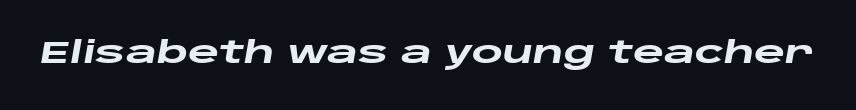
Look at the stroke-to-counter ratio: heavy, a bold. The rendering keeps characters at their native spacing. The whole block is typeset with a tilt. Is this a fixed-width face? No — the glyphs have proportional, varying widths.
